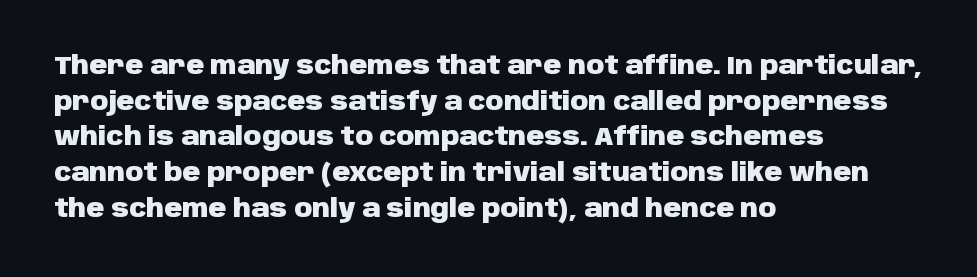
{"italic": "no", "bold": "yes", "underline": "no", "align": "left", "line_spacing": "normal", "line_spacing_ratio": 1.43, "letter_spacing": "normal", "letter_spacing_em": 0.0, "glyph_px": 25}
